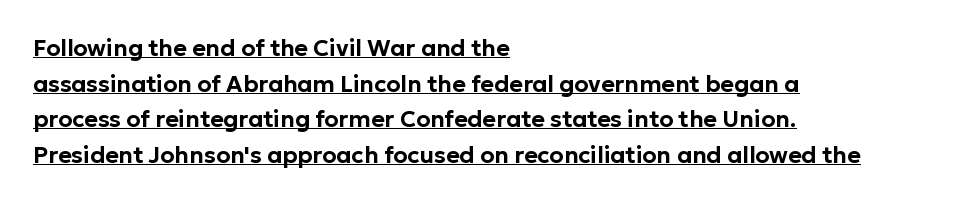
Q: Is the text italic (slanted)? A: No, it is upright.
Q: Is the text underlined? A: Yes.
Q: How is the paragraph aligned? A: Left-aligned.
Q: Is the spacing between letters normal or unusually wide? A: Normal.
Q: Is the spacing between lines tight, normal or loose? A: Normal.
